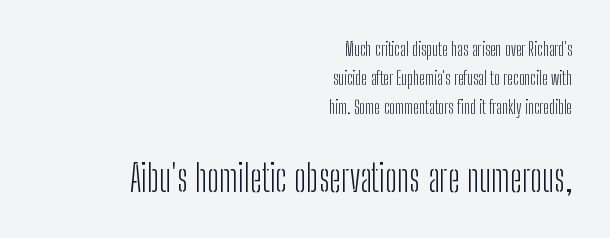
The image shows 37 px light, condensed sans-serif type, upright; set right-aligned, normal line spacing (1.61x), normal letter spacing, not underlined; the second (bottom) block is 2.06x larger; low stroke contrast and a medium x-height.
